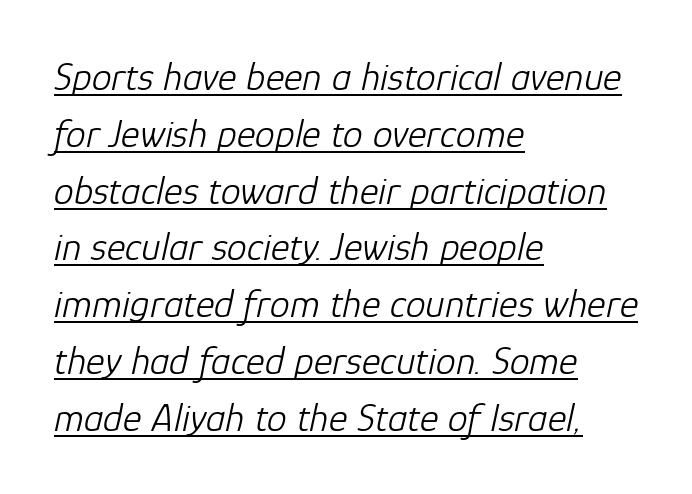
The image shows 40 px light type, italic (leaning right); set left-aligned, normal line spacing (1.42x), normal letter spacing, underlined; low stroke contrast and a medium x-height.
